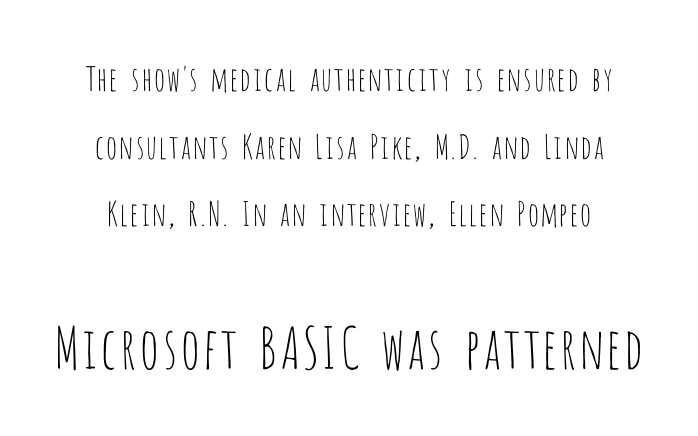
{"serif": "no", "italic": "no", "bold": "no", "weight": "thin", "width": "condensed", "stroke_contrast": "low", "x_height": "large", "monospaced": "no", "underline": "no", "line_spacing": "loose", "line_spacing_ratio": 2.05, "letter_spacing": "normal", "letter_spacing_em": 0.0, "larger_block": "second", "size_ratio": 1.73, "glyph_px": 57}
